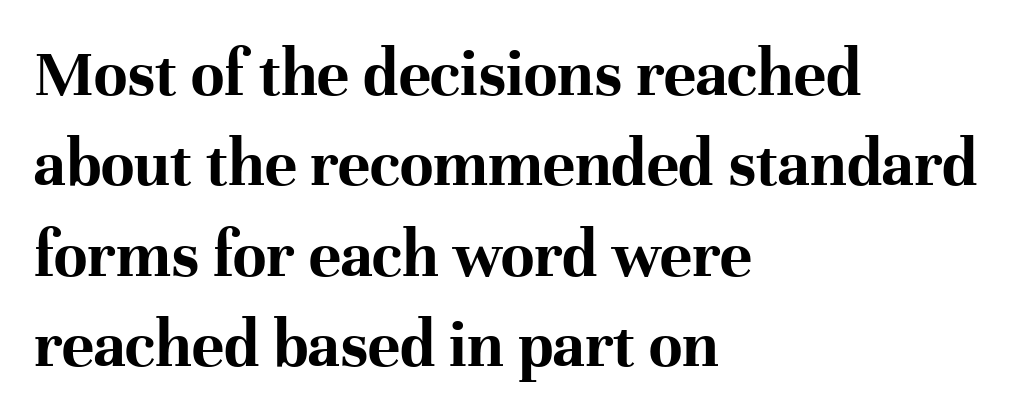
Proportional: the letters do not fall into vertical columns. Is the block centered? No — it sits flush against the left margin. If you drew a line through each stem, it would be perfectly vertical. The space directly below the letters is spotless.
